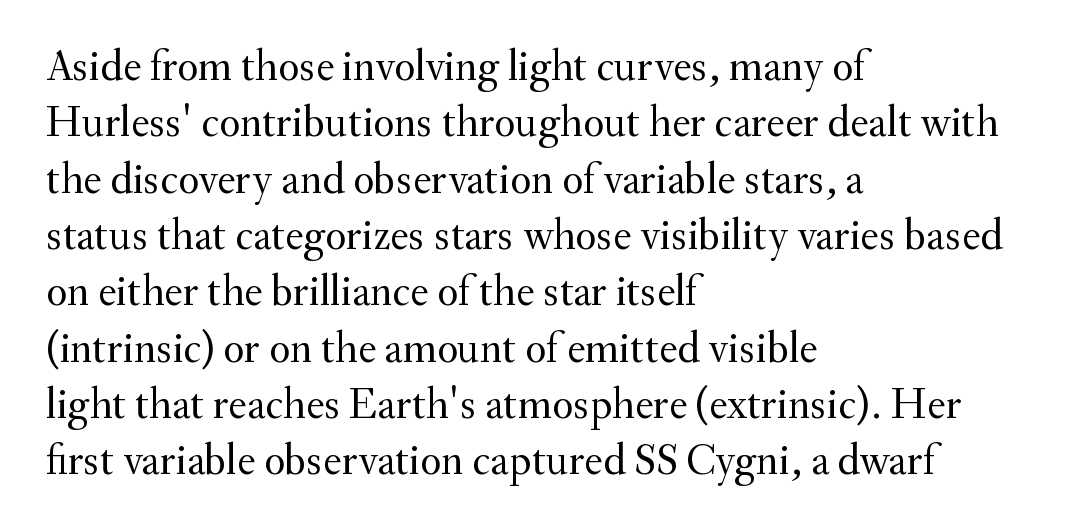
The words here are not underlined. The typesetting does not lean heavy: it is not bold. Does the leading feel generous? No, just average. Caption: standard tracking, unaltered. Is there any slant? The stems are plumb. A student would call this left alignment; a typographer would say flush left, rag right.
